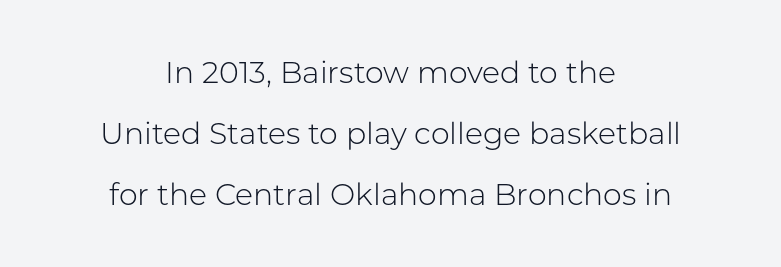
{"serif": "no", "italic": "no", "bold": "no", "weight": "light", "width": "normal", "stroke_contrast": "low", "x_height": "medium", "monospaced": "no", "underline": "no", "align": "center", "line_spacing": "loose", "line_spacing_ratio": 2.04, "letter_spacing": "normal", "letter_spacing_em": 0.0, "glyph_px": 30}
